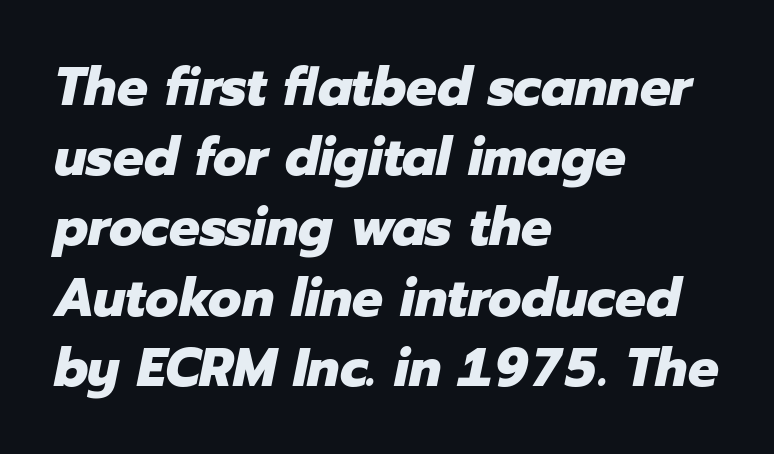
Q: Is the text bold? A: Yes.
Q: Is the text italic (slanted)? A: Yes, it leans right by about 12 degrees.
Q: Is the text underlined? A: No.
Q: How is the paragraph aligned? A: Left-aligned.
Q: Is the spacing between letters normal or unusually wide? A: Normal.
Q: Is the spacing between lines tight, normal or loose? A: Normal.
Q: Width (condensed, normal, or wide)? A: Normal.
Q: Stroke contrast? A: Low.
Q: x-height? A: Medium.
Q: Monospaced? A: No.
